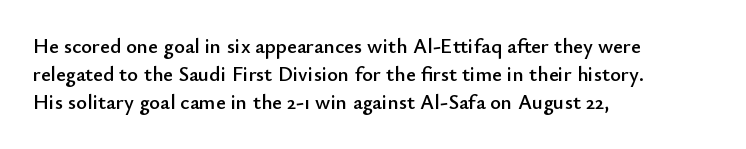
Q: Is the text italic (slanted)? A: No, it is upright.
Q: Is the text underlined? A: No.
Q: How is the paragraph aligned? A: Left-aligned.
Q: Is the spacing between letters normal or unusually wide? A: Normal.
Q: Is the spacing between lines tight, normal or loose? A: Normal.
